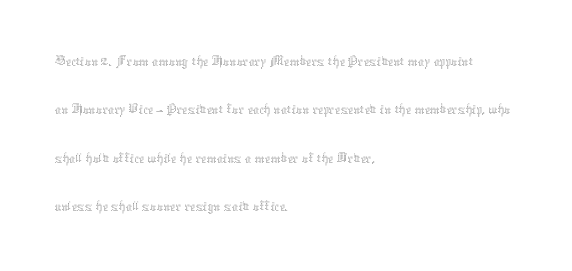
Stem width sits at or under what a default text font uses. Short note: letters normally spaced. What's the leading like? Ordinary, nothing unusual. Think of a printed novel: that variable character pitch is what you see here. Unmarked baselines from the first word to the last. You can tell it's not italic because the verticals are truly vertical.
